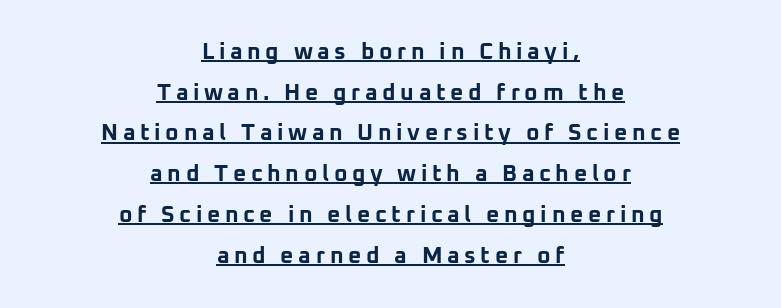
Q: Is the text bold? A: Yes.
Q: Is the text italic (slanted)? A: No, it is upright.
Q: Is the text underlined? A: Yes.
Q: How is the paragraph aligned? A: Centered.
Q: Is the spacing between letters normal or unusually wide? A: Unusually wide.
